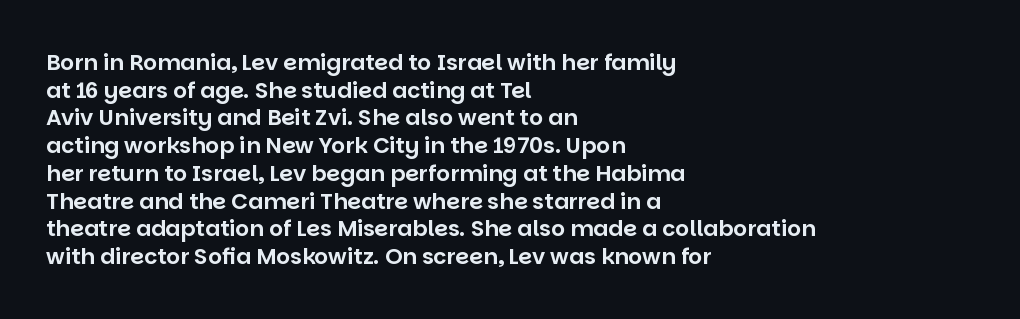
{"italic": "no", "underline": "no", "align": "left", "line_spacing": "normal", "line_spacing_ratio": 1.26, "letter_spacing": "normal", "letter_spacing_em": 0.0, "glyph_px": 22}
